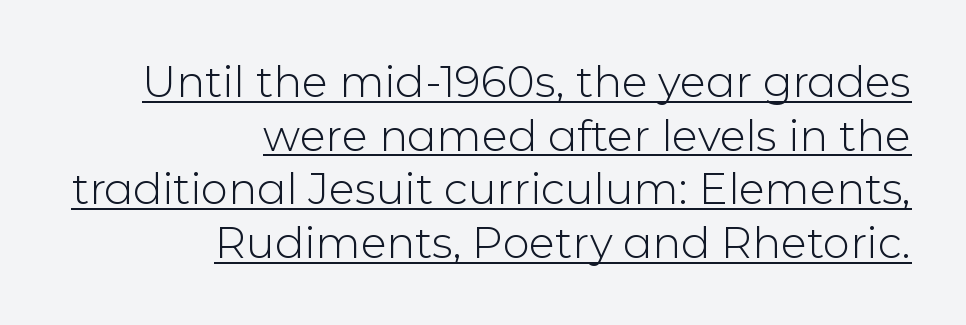
The image shows 43 px light sans-serif type, upright; set right-aligned, normal line spacing (1.25x), normal letter spacing, underlined; low stroke contrast and a medium x-height.
